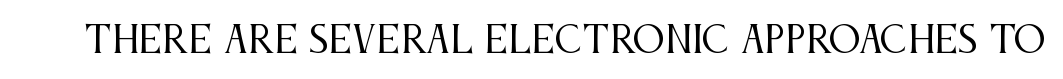
The image shows 36 px regular-weight, condensed serif type, upright; set normal letter spacing, not underlined; medium stroke contrast and a large x-height.
